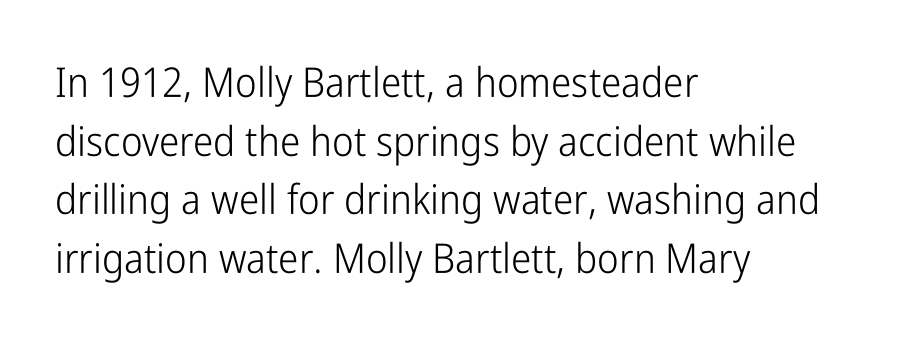
{"serif": "no", "italic": "no", "bold": "no", "weight": "light", "width": "condensed", "stroke_contrast": "low", "x_height": "medium", "monospaced": "no", "underline": "no", "align": "left", "line_spacing": "normal", "line_spacing_ratio": 1.43, "letter_spacing": "normal", "letter_spacing_em": 0.0, "glyph_px": 41}
